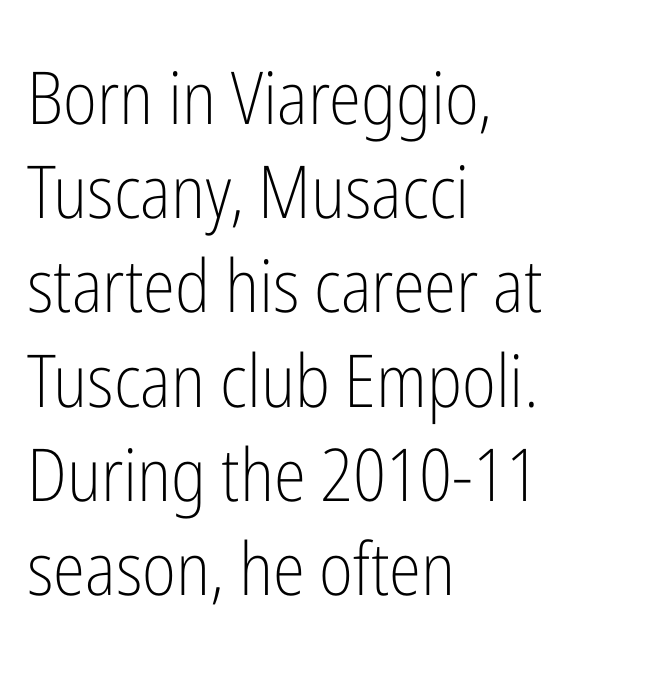
{"serif": "no", "italic": "no", "bold": "no", "weight": "light", "width": "condensed", "stroke_contrast": "low", "x_height": "medium", "monospaced": "no", "underline": "no", "align": "left", "line_spacing": "normal", "line_spacing_ratio": 1.29, "letter_spacing": "normal", "letter_spacing_em": 0.0, "glyph_px": 73}
